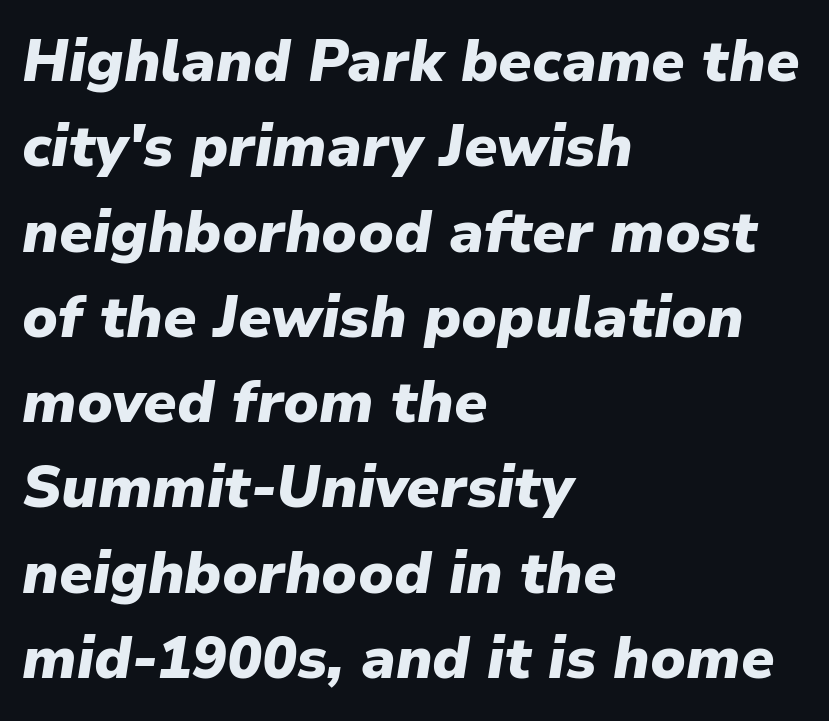
{"italic": "yes", "lean": "right", "slant_degrees": 9, "bold": "yes", "weight": "heavy", "width": "normal", "stroke_contrast": "low", "x_height": "medium", "monospaced": "no", "underline": "no", "align": "left", "line_spacing": "normal", "line_spacing_ratio": 1.47, "letter_spacing": "normal", "letter_spacing_em": 0.0, "glyph_px": 58}
